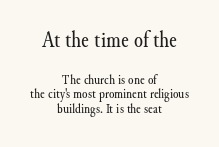
The image shows 23 px text type, upright; set centered, tight line spacing (1.05x), normal letter spacing, not underlined; the first (top) block is 1.64x larger.
